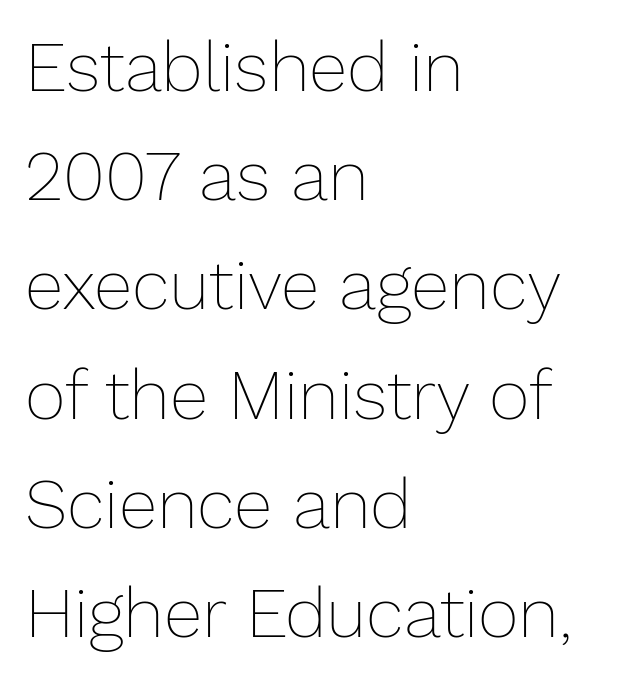
Q: Is the text bold? A: No.
Q: Is the text italic (slanted)? A: No, it is upright.
Q: Is the text underlined? A: No.
Q: How is the paragraph aligned? A: Left-aligned.
Q: Is the spacing between letters normal or unusually wide? A: Normal.
Q: Is the spacing between lines tight, normal or loose? A: Normal.
Q: Width (condensed, normal, or wide)? A: Normal.
Q: Stroke contrast? A: Low.
Q: x-height? A: Medium.
Q: Monospaced? A: No.
